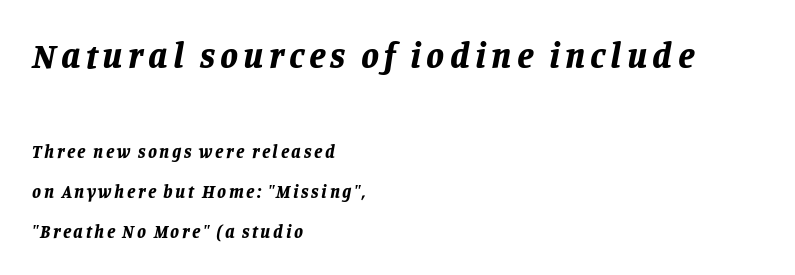
{"italic": "yes", "lean": "right", "slant_degrees": 11, "bold": "yes", "weight": "bold", "width": "normal", "stroke_contrast": "low", "x_height": "large", "monospaced": "no", "underline": "no", "align": "left", "line_spacing": "loose", "line_spacing_ratio": 2.21, "larger_block": "first", "size_ratio": 2.0, "glyph_px": 36}
